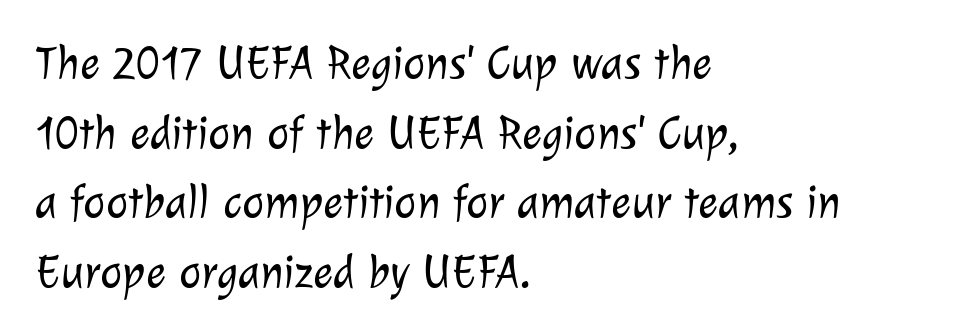
Q: Is the text bold? A: No.
Q: Is the typeface a serif or a sans-serif typeface? A: Sans-serif.
Q: Is the text underlined? A: No.
Q: How is the paragraph aligned? A: Left-aligned.
Q: Is the spacing between letters normal or unusually wide? A: Normal.
Q: Is the spacing between lines tight, normal or loose? A: Normal.
Q: Width (condensed, normal, or wide)? A: Normal.
Q: Stroke contrast? A: Low.
Q: x-height? A: Medium.
Q: Monospaced? A: No.
